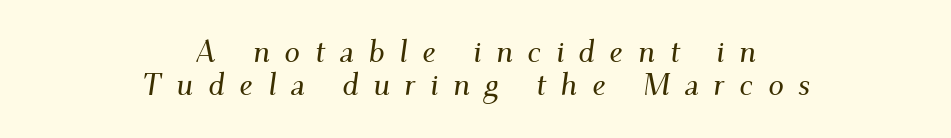
{"serif": "yes", "italic": "yes", "lean": "right", "slant_degrees": 9, "width": "normal", "stroke_contrast": "medium", "x_height": "small", "monospaced": "no", "underline": "no", "align": "center", "line_spacing": "tight", "line_spacing_ratio": 1.06, "letter_spacing": "wide", "letter_spacing_em": 0.47, "glyph_px": 31}
